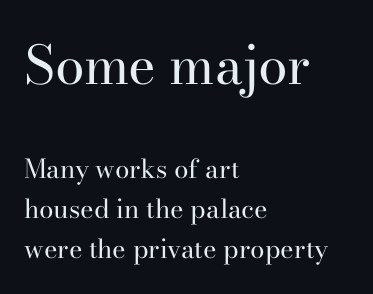
The image shows 53 px regular-weight serif type, upright; set left-aligned, normal line spacing (1.54x), normal letter spacing, not underlined; the first (top) block is 2.04x larger; high stroke contrast and a small x-height.
